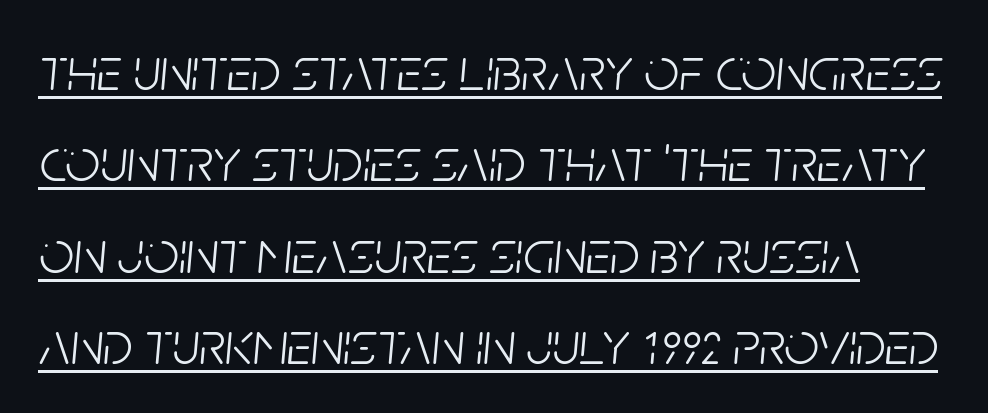
This sample keeps an unexceptional amount of space between lines. Character widths vary here, with narrow letters taking less room than wide ones. Looking at the ascenders, they clearly lean. Nobody touched the tracking dial on this one.
